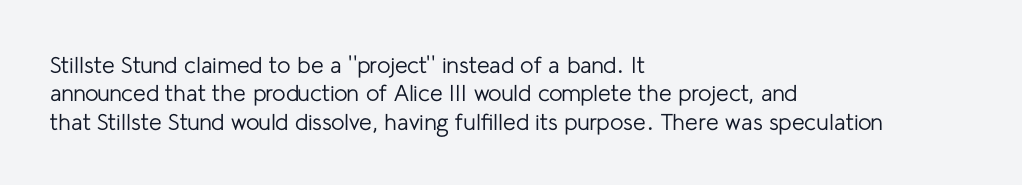
Nobody touched the tracking dial on this one. Visually the block forms a straight wall on the left and a jagged coastline on the right. Posture: upright roman. Beneath every word, the page is bare.
